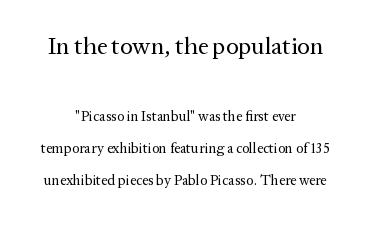
Q: Is the text bold? A: No.
Q: Is the text italic (slanted)? A: No, it is upright.
Q: Is the text underlined? A: No.
Q: How is the paragraph aligned? A: Centered.
Q: Is the spacing between letters normal or unusually wide? A: Normal.
Q: Is the spacing between lines tight, normal or loose? A: Loose.
Q: Which block of text is set in a larger size, the first (top) or the second (bottom)? A: The first (top) one.
